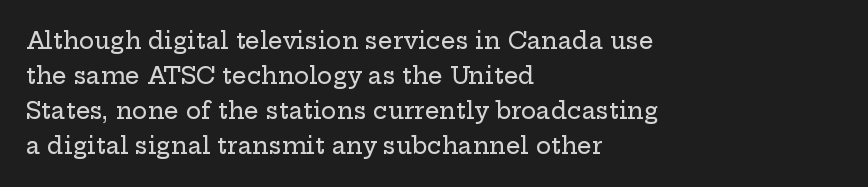
Left-aligned paragraph, ragged on the right. This sample uses an upright cut, with every glyph sitting square on the baseline. Only glyphs here, with clear space below each row. In terms of letterspacing, this is plain default setting. The line-height multiplier appears to be the usual default.
